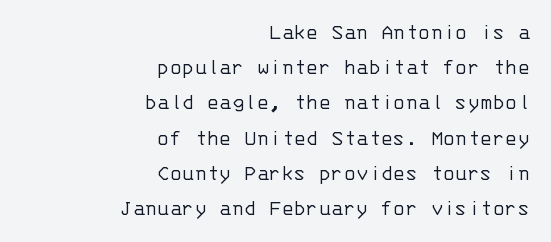
{"italic": "no", "bold": "no", "underline": "no", "align": "right", "line_spacing": "normal", "line_spacing_ratio": 1.53, "letter_spacing": "normal", "letter_spacing_em": 0.0, "glyph_px": 23}
